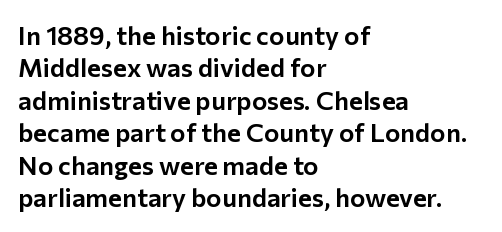
These lines sit exactly where default settings would place them. The letters stand upright; this is a roman face. Typeset ragged right — the left edge is the straight one. Just letters on the line, the space beneath them empty. Caption: standard tracking, unaltered.
